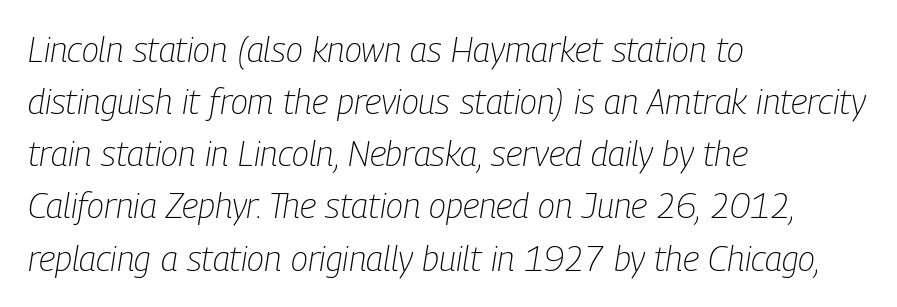
The image shows 35 px light, condensed type, italic (leaning right); set left-aligned, normal line spacing (1.49x), normal letter spacing, not underlined; low stroke contrast and a medium x-height.
